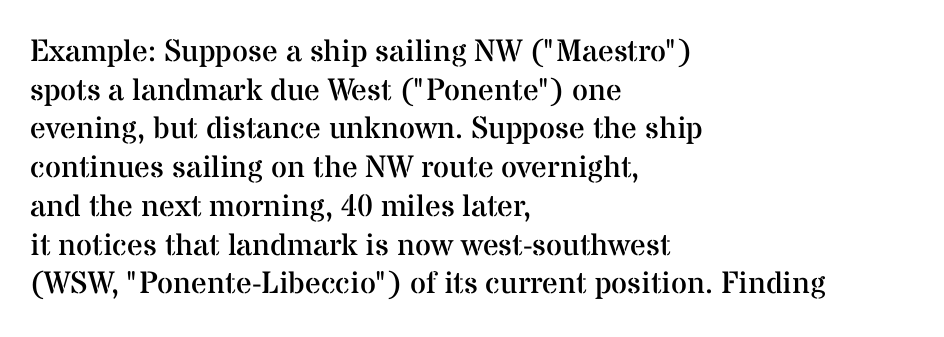
The font's upright variant was chosen for this text. The paragraph shown leans on its left margin. The leading is moderate, giving the passage an even texture. Bare-footed words on every line.
